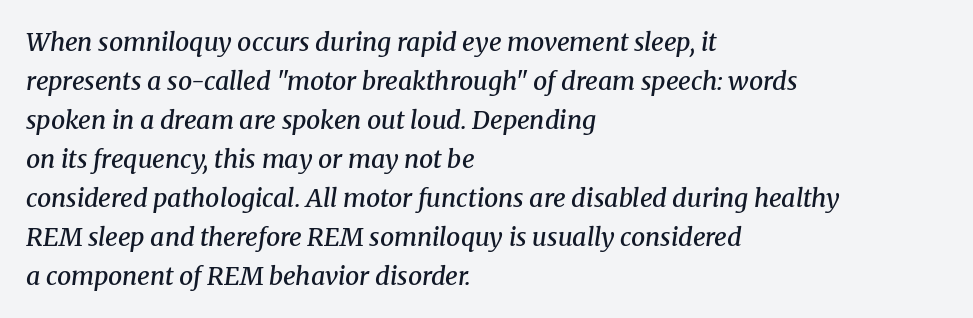
Leading: standard. The gaps between neighbouring characters are ordinary and unremarkable. The passage is arranged the way most books set body copy — flush left. A bare baseline throughout the passage.
